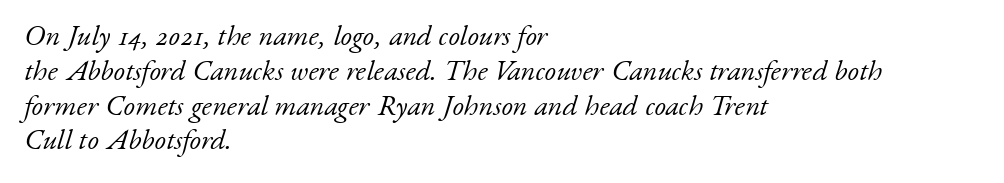
Q: Is the text bold? A: No.
Q: Is the text italic (slanted)? A: Yes, it leans right by about 17 degrees.
Q: Is the typeface a serif or a sans-serif typeface? A: Serif.
Q: Is the text underlined? A: No.
Q: How is the paragraph aligned? A: Left-aligned.
Q: Is the spacing between letters normal or unusually wide? A: Normal.
Q: Width (condensed, normal, or wide)? A: Normal.
Q: Stroke contrast? A: Low.
Q: x-height? A: Small.
Q: Monospaced? A: No.
